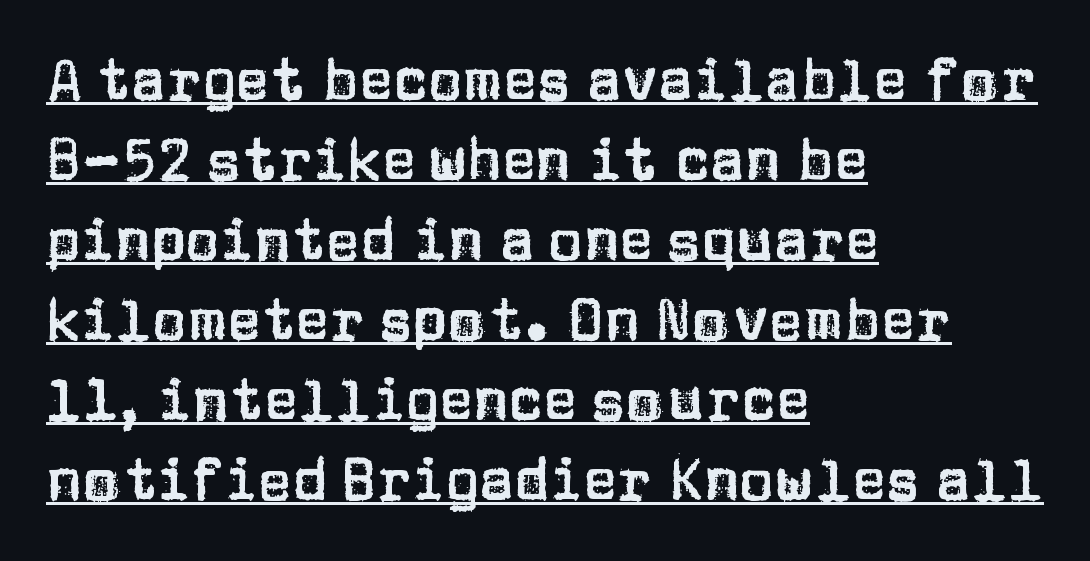
The image shows 58 px sans-serif type, upright; set left-aligned, normal line spacing (1.38x), normal letter spacing, underlined; low stroke contrast and a large x-height.
